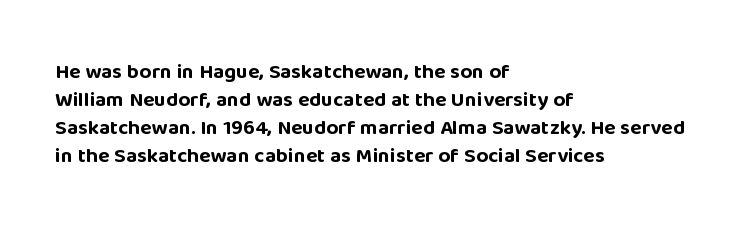
The image shows 21 px bold type, upright; set left-aligned, normal line spacing (1.33x), normal letter spacing, not underlined.
